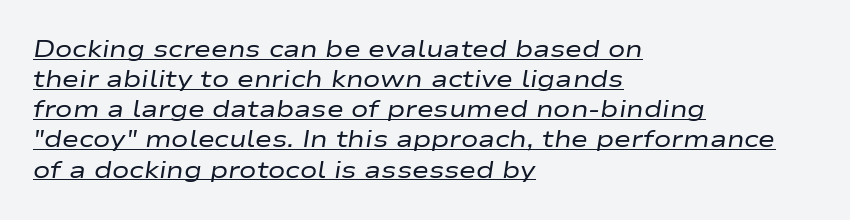
What stands out about the letter spacing? Nothing — it is the standard amount. Summary of vertical rhythm: regular, with standard interline spacing. Stems and bowls with no extra thickness — not bold. This is underlined copy, the kind a proofreader might mark for attention.
